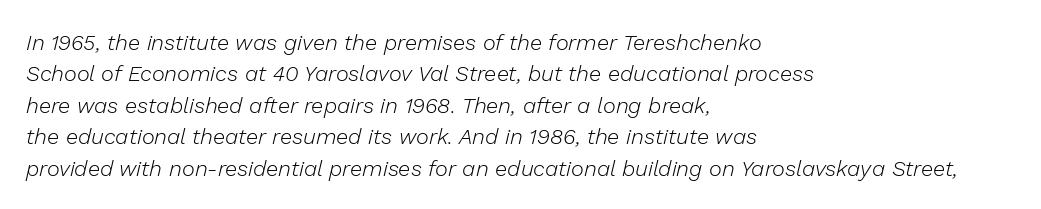
Q: Is the text bold? A: No.
Q: Is the text italic (slanted)? A: Yes, it leans right by about 13 degrees.
Q: Is the text underlined? A: No.
Q: How is the paragraph aligned? A: Left-aligned.
Q: Is the spacing between letters normal or unusually wide? A: Normal.
Q: Is the spacing between lines tight, normal or loose? A: Normal.
